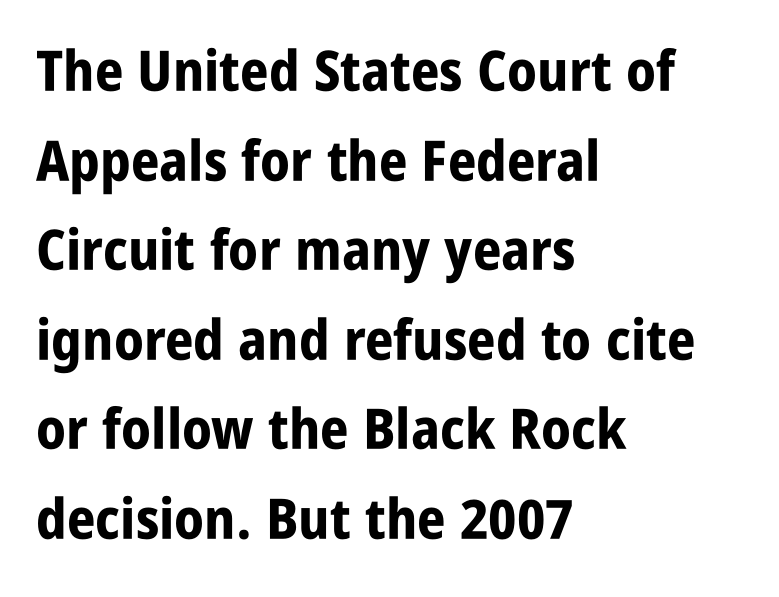
This sample uses plain, unmodified letter spacing. In terms of weight, the rendering is a true, heavy bold. Underline: absent. In terms of leading, this rendering sits right in the middle. This sample is left-justified, so line endings fall wherever the words run out.
